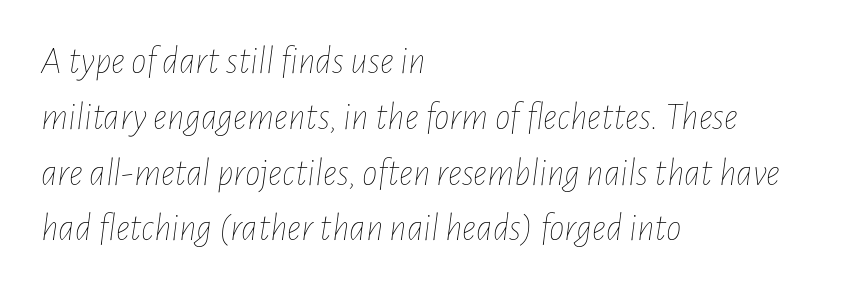
{"italic": "yes", "lean": "right", "slant_degrees": 7, "bold": "no", "weight": "thin", "width": "condensed", "stroke_contrast": "low", "x_height": "medium", "monospaced": "no", "underline": "no", "align": "left", "line_spacing": "normal", "line_spacing_ratio": 1.43, "letter_spacing": "normal", "letter_spacing_em": 0.0, "glyph_px": 39}
